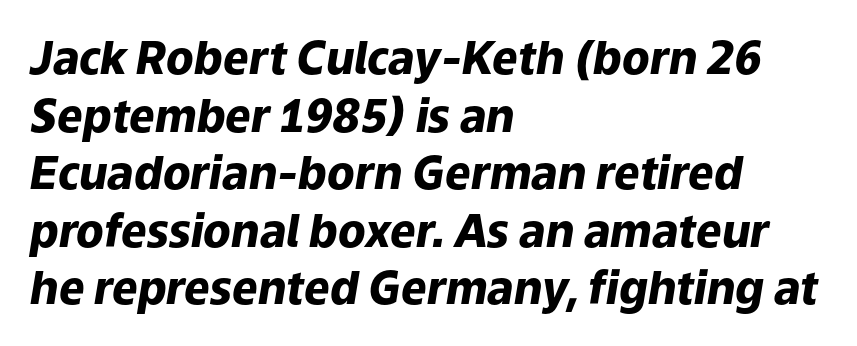
Each letter keeps its own natural width here, so spacing adapts to shape. The lettering tilts uniformly, giving the passage an italic look. Horizontal alignment here is leftward, the default for most running prose. On the weight axis this lands at bold, roughly 700. Letters rest on an invisible, unmarked baseline.
